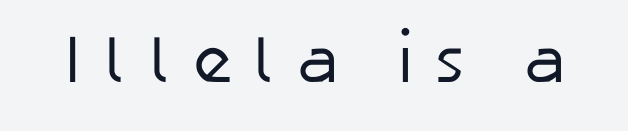
{"serif": "no", "italic": "no", "bold": "no", "weight": "regular", "width": "normal", "stroke_contrast": "low", "x_height": "medium", "monospaced": "no", "underline": "no", "letter_spacing": "wide", "letter_spacing_em": 0.31, "glyph_px": 67}
